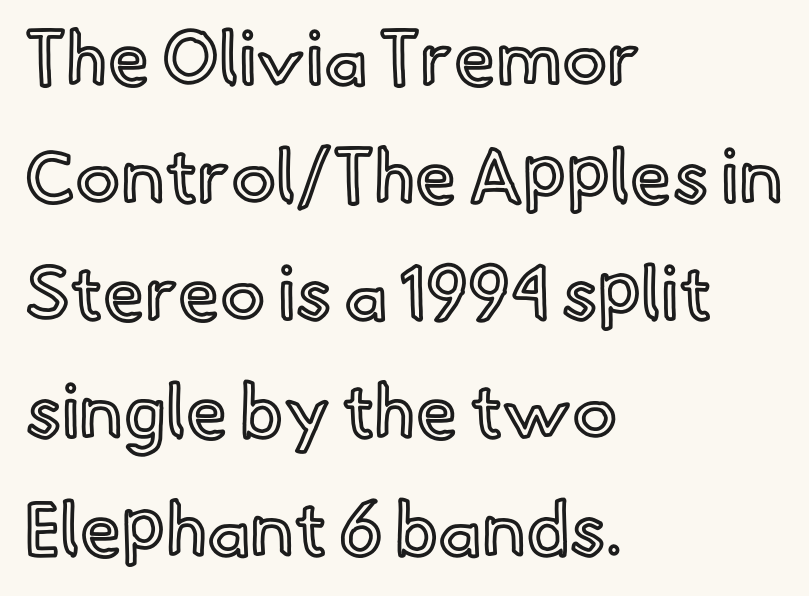
Glance below the letters and you will spot only blank space. The text block is weighted toward the left margin, trailing off unevenly rightward. Compared with typical paragraphs, the rows here are spaced about the same. Spacing between characters is what you'd get straight out of the box.
